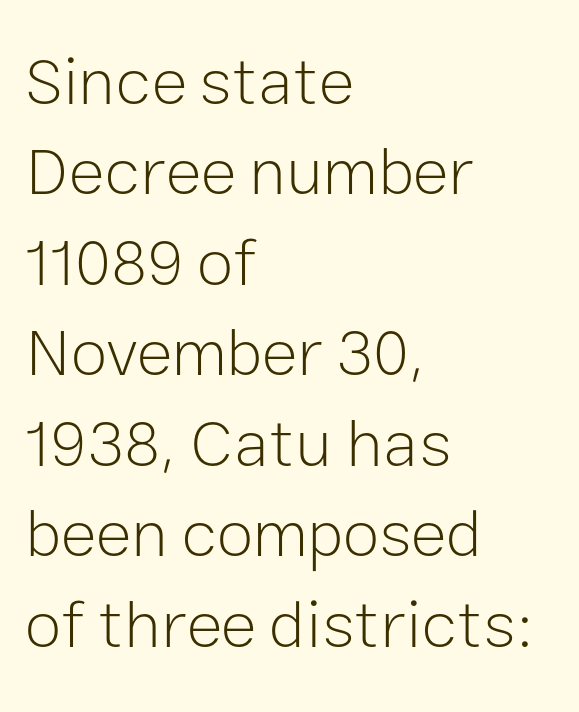
The weight would be labelled regular, book, light, or lighter still. Nobody touched the tracking dial on this one. Posture: straight, roman, zero tilt. Horizontal bands of white between lines are of average thickness. Decoration check: the copy has no underline.
